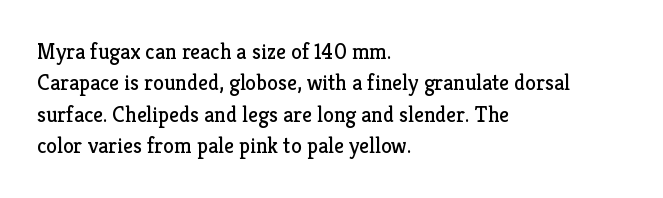
The line-height multiplier appears to be the usual default. The ragged edge is on the right, which tells us the setting is flush left. A typesetter would mark this as roman, not italic. This sample uses plain, unmodified letter spacing. No letter is thick-stroked: the sample isn't bold.
